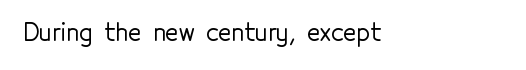
The image shows 23 px text type, upright; set left-aligned, normal letter spacing, not underlined.
